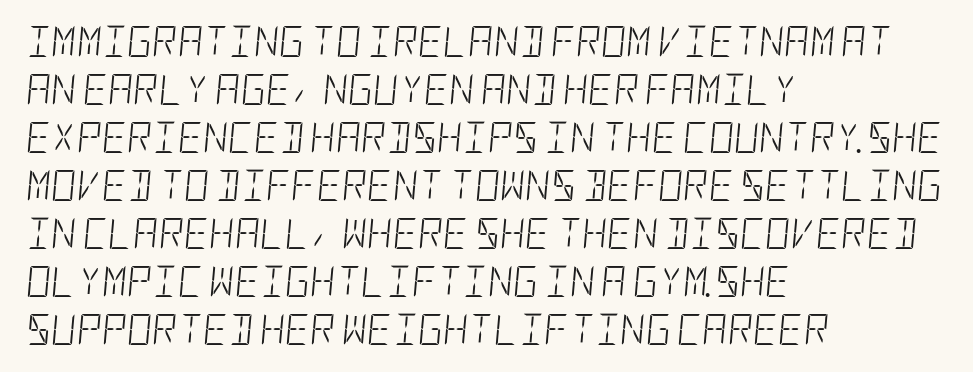
Every character sits at an angle, as italics do. These glyphs show unthickened strokes, regular width or finer. Casual observation: everything's shoved over to the left. Honestly, there is no underline to notice here at all. Look at the tracking — it's just the regular setting, nothing added. Regular leading.
